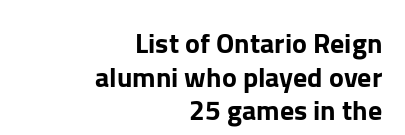
{"serif": "no", "italic": "no", "width": "normal", "stroke_contrast": "low", "x_height": "medium", "monospaced": "no", "underline": "no", "align": "right", "line_spacing_ratio": 1.2, "letter_spacing": "normal", "letter_spacing_em": 0.0, "glyph_px": 28}
